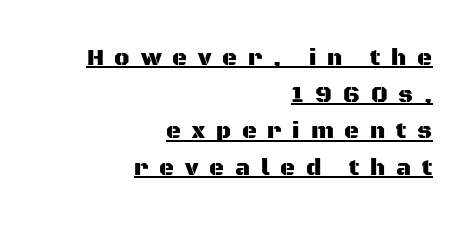
The image shows 23 px text type, upright; set right-aligned, normal line spacing (1.59x), unusually wide letter spacing (+0.47 em), underlined.
